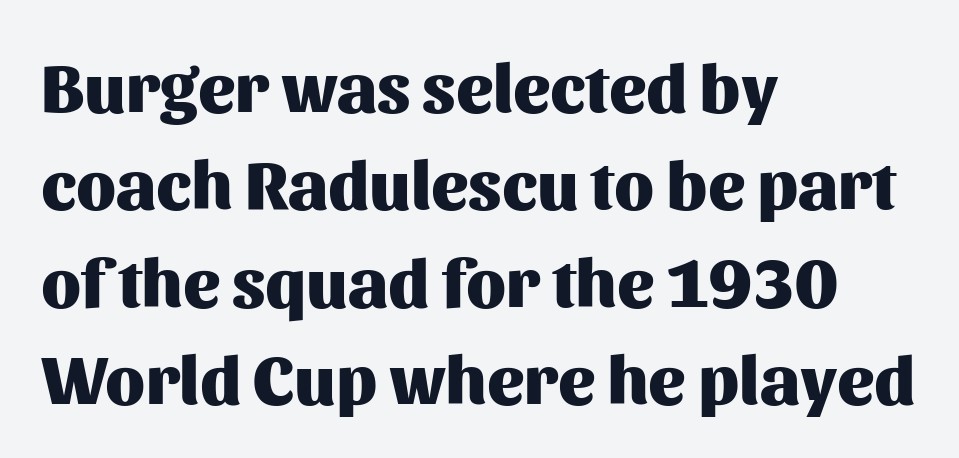
Q: Is the text bold? A: Yes.
Q: Is the text italic (slanted)? A: No, it is upright.
Q: Is the typeface a serif or a sans-serif typeface? A: Sans-serif.
Q: Is the text underlined? A: No.
Q: How is the paragraph aligned? A: Left-aligned.
Q: Is the spacing between letters normal or unusually wide? A: Normal.
Q: Is the spacing between lines tight, normal or loose? A: Normal.
Q: Width (condensed, normal, or wide)? A: Normal.
Q: Stroke contrast? A: Medium.
Q: x-height? A: Medium.
Q: Monospaced? A: No.
